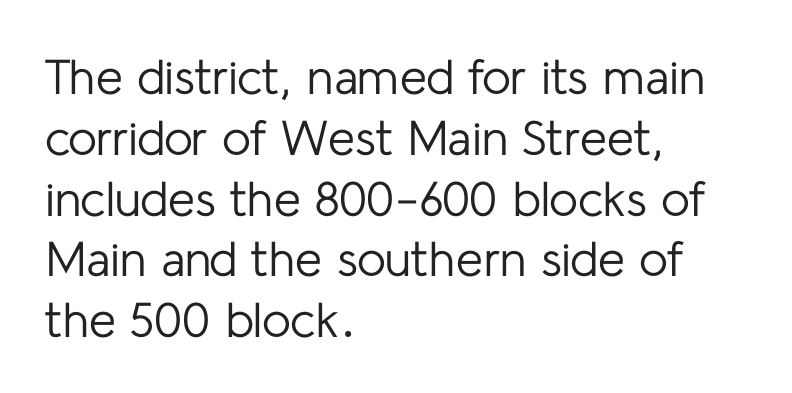
Q: Is the text bold? A: No.
Q: Is the text italic (slanted)? A: No, it is upright.
Q: Is the typeface a serif or a sans-serif typeface? A: Sans-serif.
Q: Is the text underlined? A: No.
Q: How is the paragraph aligned? A: Left-aligned.
Q: Is the spacing between letters normal or unusually wide? A: Normal.
Q: Width (condensed, normal, or wide)? A: Normal.
Q: Stroke contrast? A: Low.
Q: x-height? A: Medium.
Q: Monospaced? A: No.
